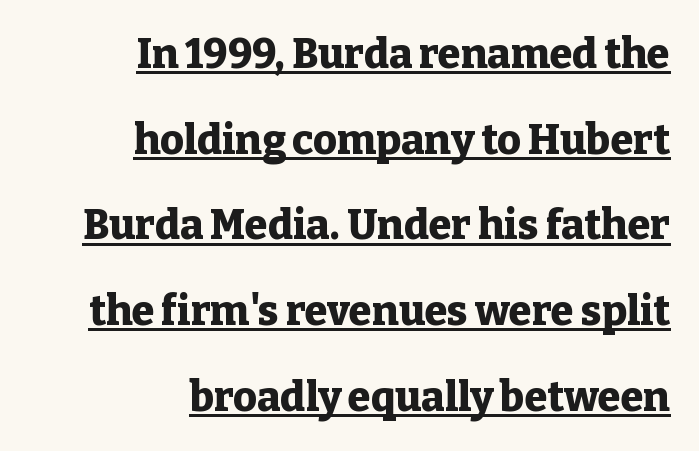
{"serif": "yes", "italic": "no", "bold": "yes", "weight": "heavy", "width": "normal", "stroke_contrast": "low", "x_height": "medium", "monospaced": "no", "underline": "yes", "align": "right", "line_spacing": "loose", "line_spacing_ratio": 2.09, "letter_spacing": "normal", "letter_spacing_em": 0.0, "glyph_px": 41}
